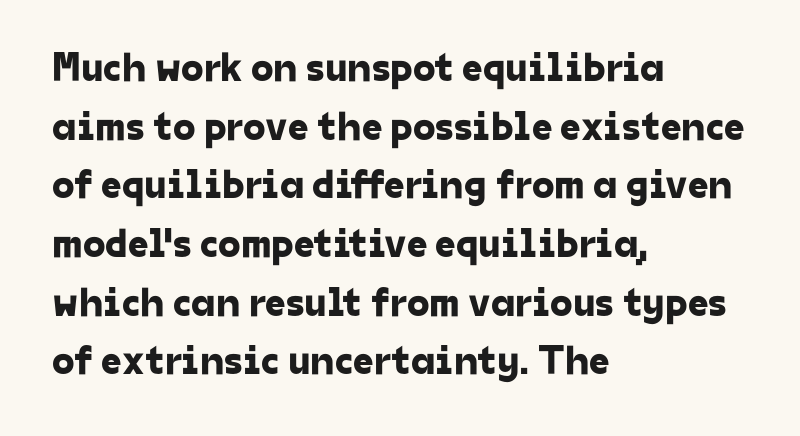
{"serif": "no", "width": "normal", "stroke_contrast": "low", "x_height": "medium", "monospaced": "no", "underline": "no", "align": "left", "line_spacing": "normal", "line_spacing_ratio": 1.43, "letter_spacing": "normal", "letter_spacing_em": 0.0, "glyph_px": 41}
